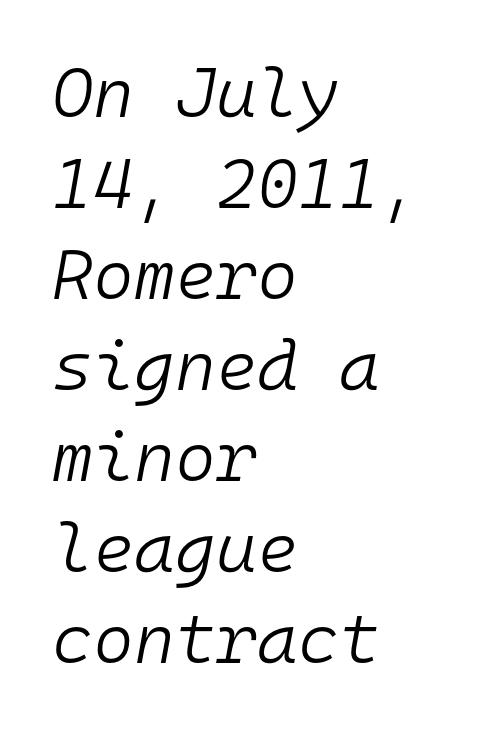
The image shows 70 px light type, italic (leaning right), monospaced; set left-aligned, normal line spacing (1.3x), normal letter spacing, not underlined; low stroke contrast and a medium x-height.
